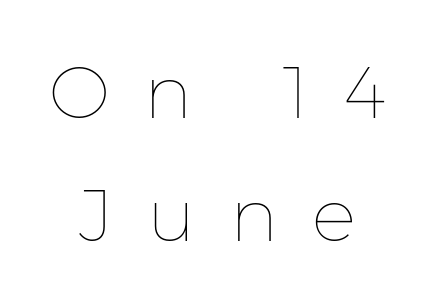
{"italic": "no", "bold": "no", "weight": "thin", "width": "normal", "stroke_contrast": "low", "x_height": "medium", "monospaced": "no", "underline": "no", "align": "center", "line_spacing": "normal", "line_spacing_ratio": 1.66, "letter_spacing": "wide", "letter_spacing_em": 0.47, "glyph_px": 74}
